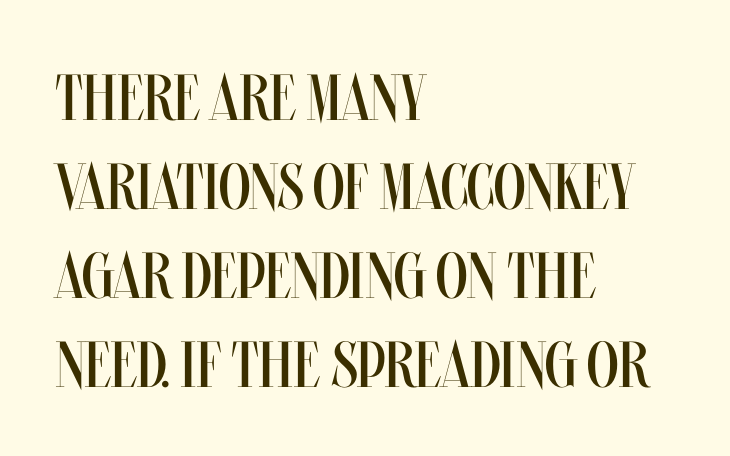
The image shows 65 px regular-weight, condensed type, upright; set left-aligned, normal line spacing (1.37x), normal letter spacing, not underlined; medium stroke contrast and a large x-height.
